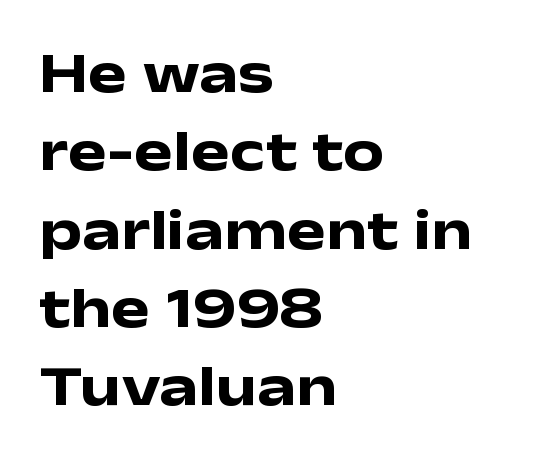
The image shows 58 px heavy, wide sans-serif type, upright; set left-aligned, normal line spacing (1.35x), normal letter spacing, not underlined; low stroke contrast and a medium x-height.
